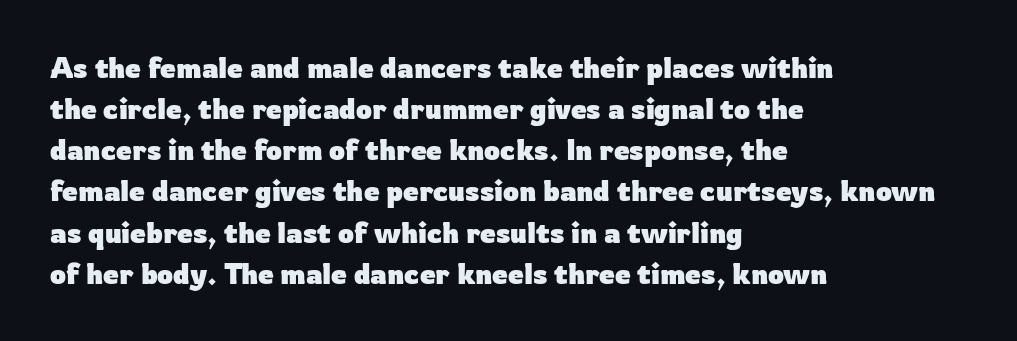
The image shows 28 px heavy sans-serif type, upright; set left-aligned, normal line spacing (1.47x), normal letter spacing, not underlined; low stroke contrast and a medium x-height.
